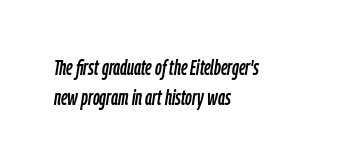
A classic flush-left, rag-right setting is used for this passage. Type without underlining. Interline gaps are of average width in this sample. Compared with typical body copy, the letter spacing here is the same.
